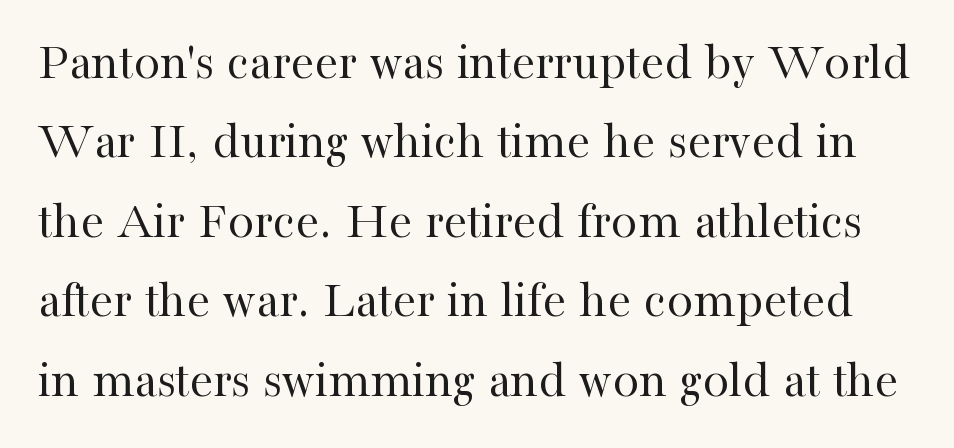
Q: Is the text bold? A: No.
Q: Is the text italic (slanted)? A: No, it is upright.
Q: Is the typeface a serif or a sans-serif typeface? A: Serif.
Q: Is the text underlined? A: No.
Q: Is the spacing between letters normal or unusually wide? A: Normal.
Q: Is the spacing between lines tight, normal or loose? A: Normal.
Q: Width (condensed, normal, or wide)? A: Normal.
Q: Stroke contrast? A: High.
Q: x-height? A: Medium.
Q: Monospaced? A: No.
